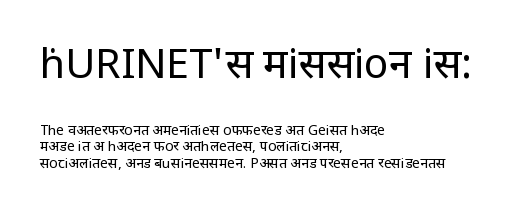
Serifs: no, the terminals of the letterforms are clean. This rendering features lettering with no underline. The letters stand upright; this is a roman face. Do the characters align in a grid? No, the font is proportional.
